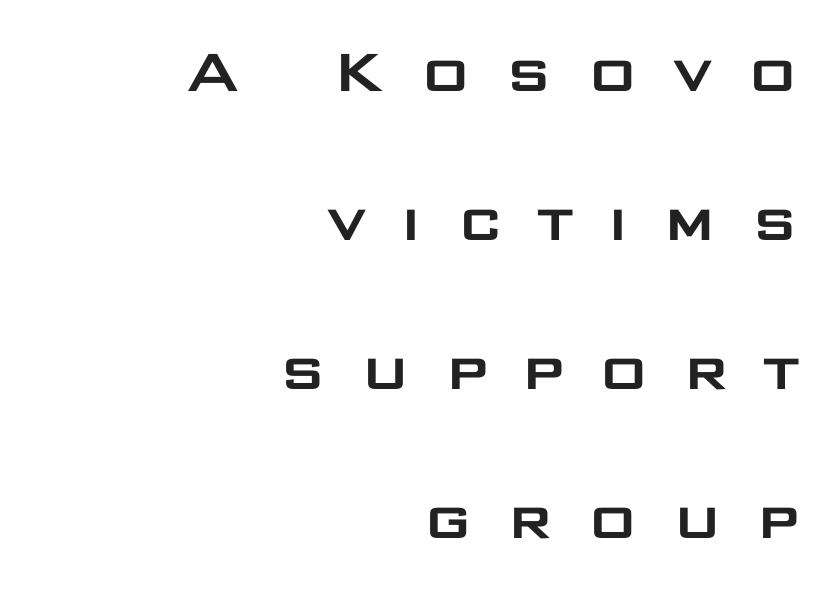
Each new line begins a long way beneath the previous one. In terms of posture, this sample is upright. This rendering uses right alignment, leaving the left contour irregular. Note the varied advance widths — an 'i' is clearly narrower than an 'm'.
